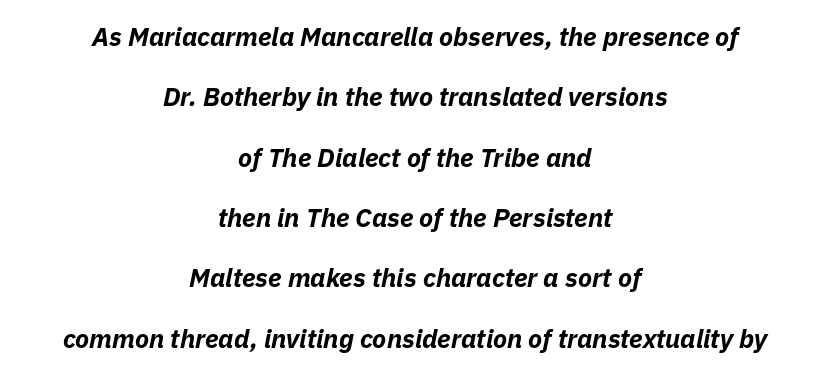
Q: Is the text bold? A: Yes.
Q: Is the text italic (slanted)? A: Yes, it leans right by about 11 degrees.
Q: Is the text underlined? A: No.
Q: How is the paragraph aligned? A: Centered.
Q: Is the spacing between letters normal or unusually wide? A: Normal.
Q: Is the spacing between lines tight, normal or loose? A: Loose.
